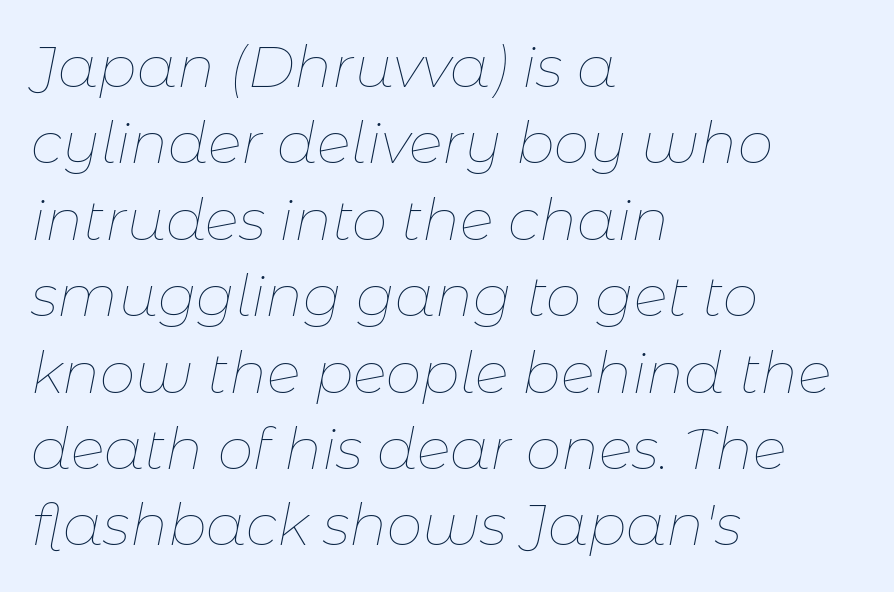
{"italic": "yes", "lean": "right", "slant_degrees": 11, "bold": "no", "weight": "thin", "width": "normal", "stroke_contrast": "low", "x_height": "medium", "monospaced": "no", "underline": "no", "align": "left", "line_spacing": "normal", "line_spacing_ratio": 1.34, "letter_spacing": "normal", "letter_spacing_em": 0.0, "glyph_px": 57}
